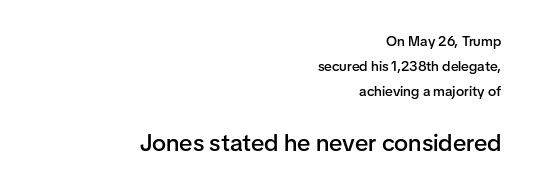
The type is set solid horizontally, with unmodified tracking. Note: smaller setting up top, larger setting below. Moderately thickened strokes mark this as semibold type. Right-aligned paragraph, ragged on the left. Posture: vertical.
